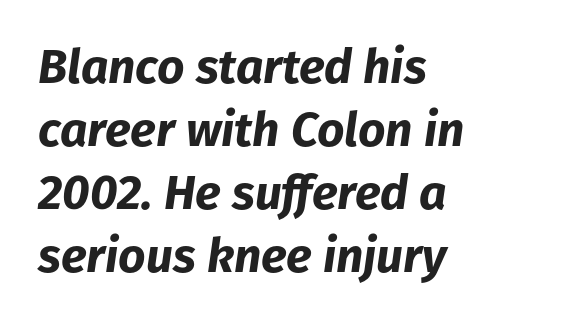
Q: Is the text bold? A: Yes.
Q: Is the text italic (slanted)? A: Yes, it leans right by about 8 degrees.
Q: Is the text underlined? A: No.
Q: How is the paragraph aligned? A: Left-aligned.
Q: Is the spacing between letters normal or unusually wide? A: Normal.
Q: Is the spacing between lines tight, normal or loose? A: Normal.
Q: Width (condensed, normal, or wide)? A: Normal.
Q: Stroke contrast? A: Low.
Q: x-height? A: Medium.
Q: Monospaced? A: No.
